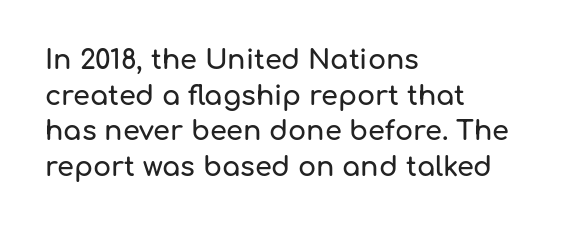
{"italic": "no", "underline": "no", "align": "left", "line_spacing": "normal", "line_spacing_ratio": 1.32, "letter_spacing": "normal", "letter_spacing_em": 0.0, "glyph_px": 27}
